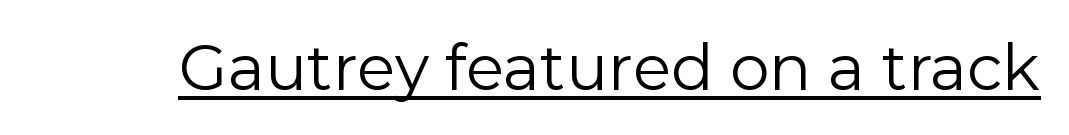
Rendered with straight, roman letterforms. Spacing verdict: proportional, widths tailored to each character. Words appear dense and cohesive because spacing is normal. Check the space under the baseline: a stroke is drawn there.
